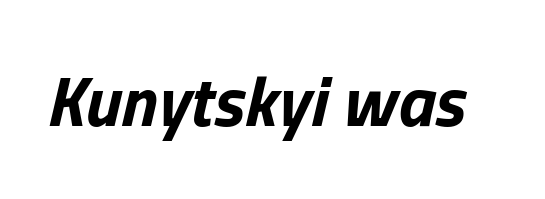
How heavy is the stroke? Heavy — this is a bold. These lines are rendered in a variable-pitch font. The letters sit at their default tracking, neither squeezed nor spread. The whole block is typeset with a tilt. The string is rendered with underlining switched off.
